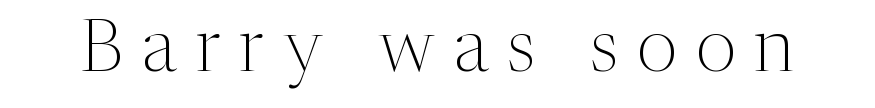
The image shows 73 px light serif type, upright; set unusually wide letter spacing (+0.26 em), not underlined; medium stroke contrast and a medium x-height.
